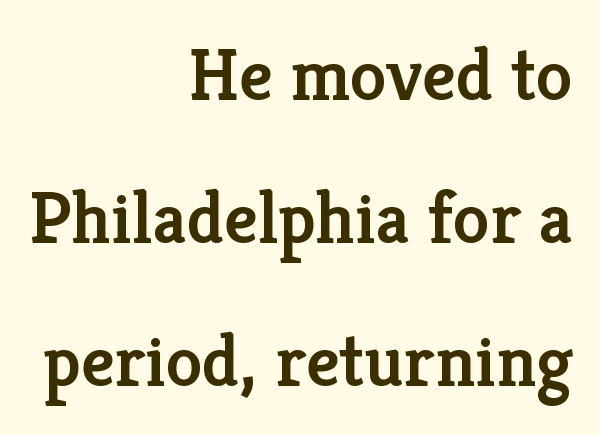
Q: Is the text bold? A: Semi-bold.
Q: Is the text italic (slanted)? A: No, it is upright.
Q: Is the typeface a serif or a sans-serif typeface? A: Serif.
Q: Is the text underlined? A: No.
Q: How is the paragraph aligned? A: Right-aligned.
Q: Is the spacing between letters normal or unusually wide? A: Normal.
Q: Is the spacing between lines tight, normal or loose? A: Loose.
Q: Width (condensed, normal, or wide)? A: Normal.
Q: Stroke contrast? A: Low.
Q: x-height? A: Medium.
Q: Monospaced? A: No.
